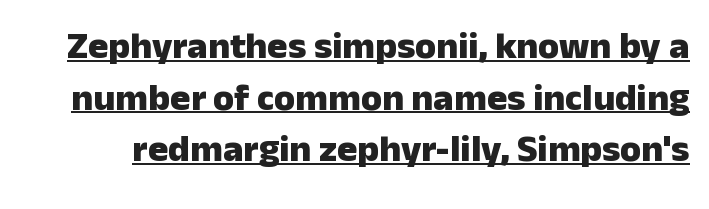
Glance below the letters and you will spot a drawn line. Italic? Not at all — the glyphs are vertical. No feet cap the strokes, marking this as sans-serif type. Glyph-to-glyph distance matches everyday printed text.
